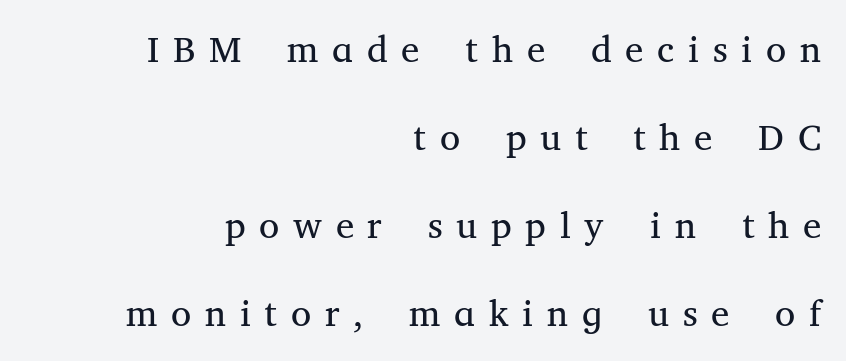
The image shows 37 px regular-weight serif type, upright; set right-aligned, loose line spacing (2.38x), unusually wide letter spacing (+0.37 em), not underlined; medium stroke contrast and a medium x-height.
